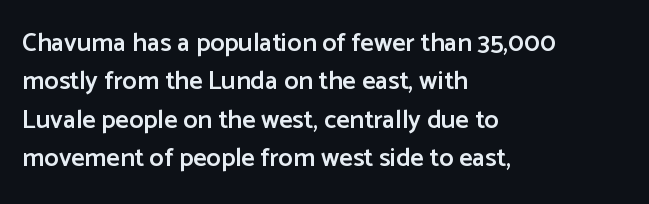
Q: Is the text bold? A: Semi-bold.
Q: Is the text italic (slanted)? A: No, it is upright.
Q: Is the text underlined? A: No.
Q: How is the paragraph aligned? A: Left-aligned.
Q: Is the spacing between letters normal or unusually wide? A: Normal.
Q: Is the spacing between lines tight, normal or loose? A: Normal.
